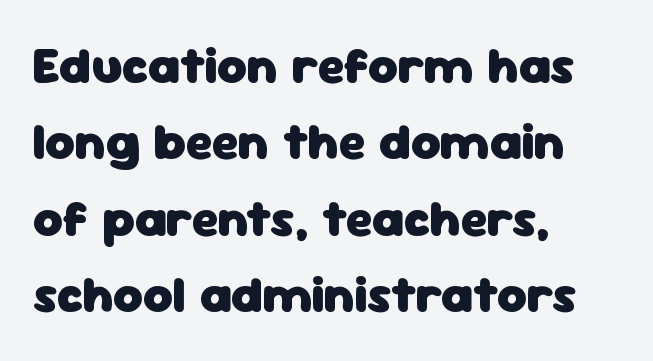
Notice how descenders clear the ascenders below comfortably — that's standard leading. Characters remain perfectly vertical along every line. The rendering shows plain stroke endings on the letterforms — a sans-serif design. The compositor pushed each line to the left boundary. The type is set solid horizontally, with unmodified tracking. You could not count columns in this text — the font is proportionally spaced.
